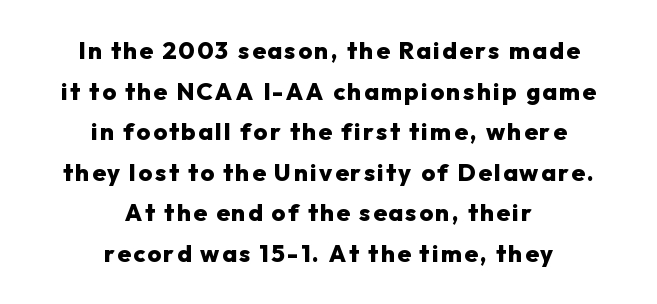
Rule under the text: the space is simply empty. This is the regular roman posture of the typeface. Weight: bold. Honestly, the row spacing looks completely unremarkable. Notice how the passage keeps no hard edge, just a central spine.
